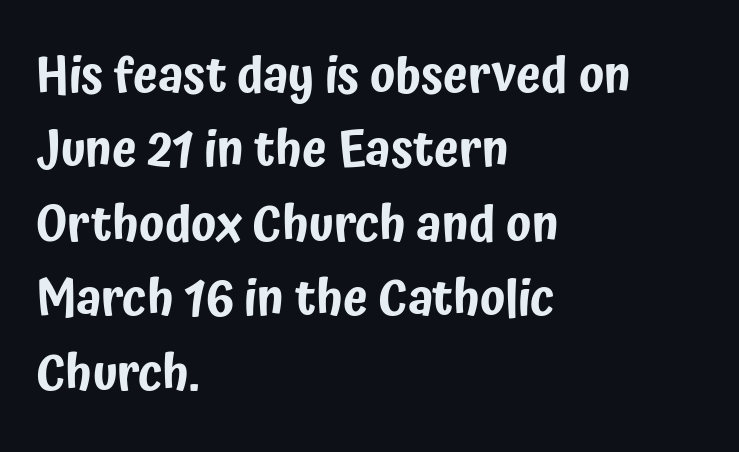
The image shows 50 px condensed sans-serif type, upright; set left-aligned, normal line spacing (1.49x), normal letter spacing, not underlined; low stroke contrast and a medium x-height.
